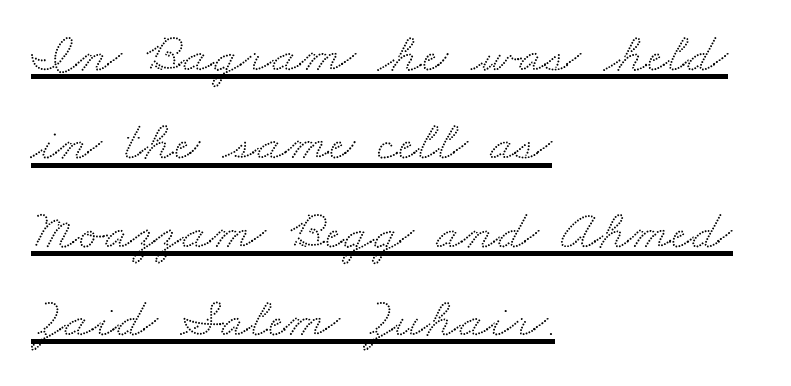
Q: Is the typeface a serif or a sans-serif typeface? A: Serif.
Q: Is the text underlined? A: Yes.
Q: How is the paragraph aligned? A: Left-aligned.
Q: Is the spacing between letters normal or unusually wide? A: Normal.
Q: Is the spacing between lines tight, normal or loose? A: Normal.
Q: Width (condensed, normal, or wide)? A: Wide.
Q: Stroke contrast? A: Medium.
Q: x-height? A: Small.
Q: Monospaced? A: No.
